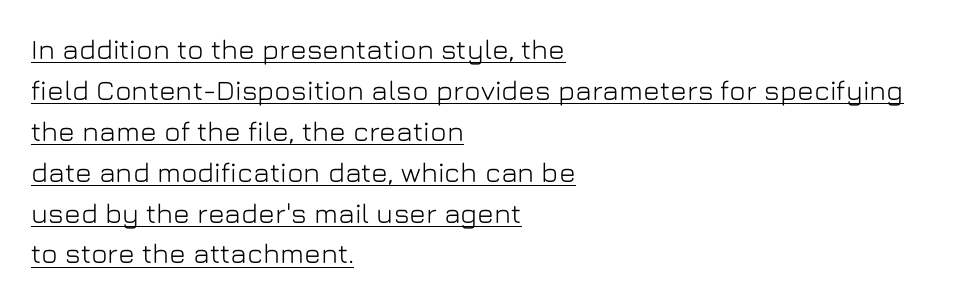
This rendering leaves character spacing at its baseline value. Is there any slant? The stems are plumb. Character widths vary here, with narrow letters taking less room than wide ones. All the whitespace from short lines collects on the right.
